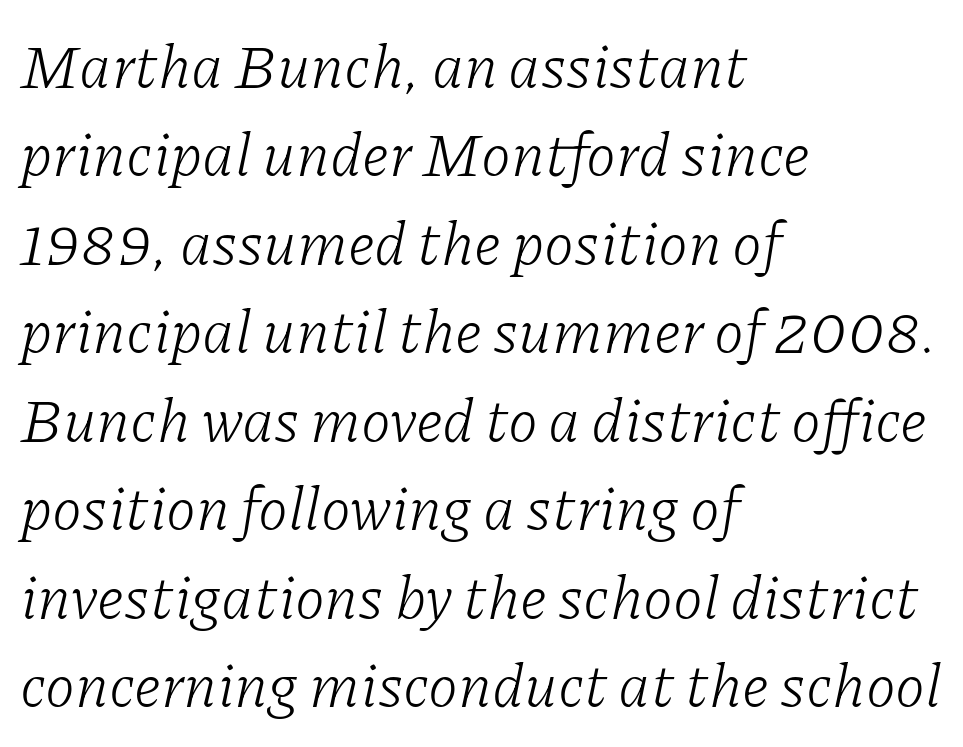
{"serif": "yes", "italic": "yes", "lean": "right", "slant_degrees": 11, "bold": "no", "weight": "light", "width": "normal", "stroke_contrast": "low", "x_height": "medium", "monospaced": "no", "underline": "no", "align": "left", "line_spacing": "normal", "line_spacing_ratio": 1.45, "letter_spacing": "normal", "letter_spacing_em": 0.0, "glyph_px": 61}
